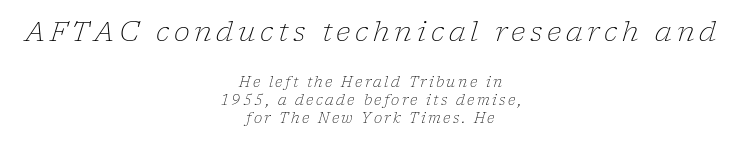
Designer's note — italics engaged. Centered paragraph, ragged on both sides. One glance says typical: line gaps are just what's usual. Size contrast runs from large at the top to small at the bottom. Lines of text with bare space underneath.
